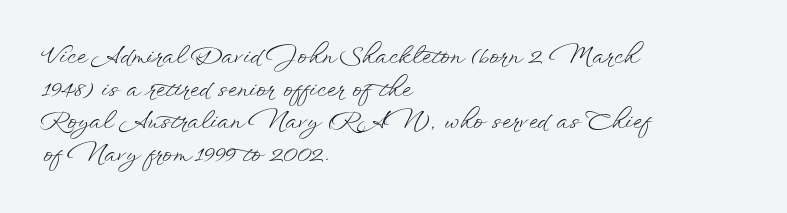
Q: Is the text bold? A: No.
Q: Is the text italic (slanted)? A: Yes.
Q: Is the text underlined? A: No.
Q: How is the paragraph aligned? A: Left-aligned.
Q: Is the spacing between letters normal or unusually wide? A: Normal.
Q: Is the spacing between lines tight, normal or loose? A: Normal.
